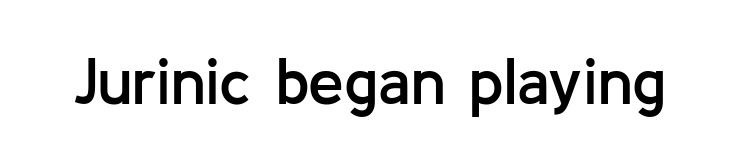
Examine the stroke ends and you'll find no serifs. Look at the stroke-to-counter ratio: somewhat heavy, a semibold. The strip under each line holds only bare page. Characters follow at the spacing the type designer built in. Rendered with straight, roman letterforms. The face used here is proportionally spaced, like ordinary book or web type.
